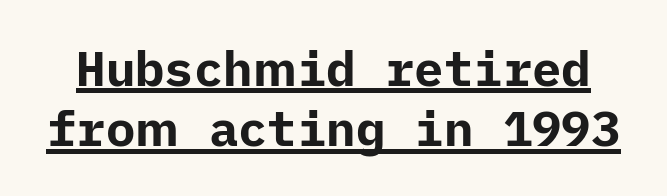
The type family on display is of the sans-serif kind. These lines were composed using upright roman letters. Honestly, the letter spacing is just normal — you wouldn't notice it. Decoration check: the copy is underlined.
